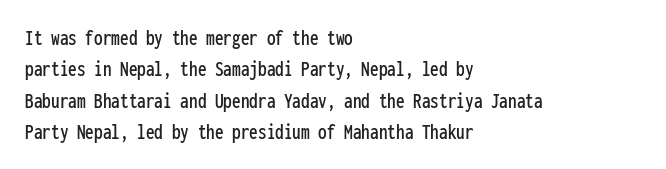
Q: Is the text italic (slanted)? A: No, it is upright.
Q: Is the text underlined? A: No.
Q: How is the paragraph aligned? A: Left-aligned.
Q: Is the spacing between letters normal or unusually wide? A: Normal.
Q: Is the spacing between lines tight, normal or loose? A: Normal.
